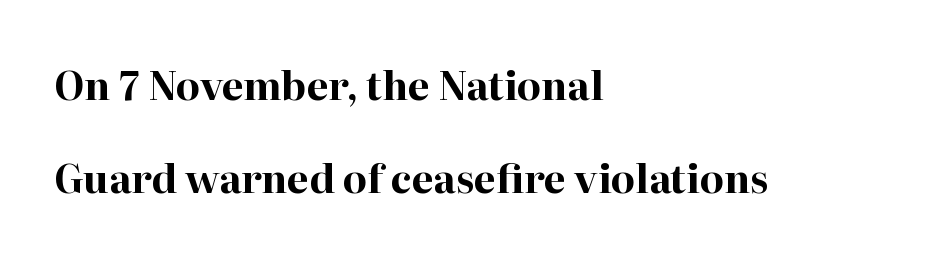
{"serif": "yes", "italic": "no", "bold": "yes", "weight": "bold", "width": "normal", "stroke_contrast": "high", "x_height": "medium", "monospaced": "no", "underline": "no", "align": "left", "line_spacing": "loose", "line_spacing_ratio": 2.38, "letter_spacing": "normal", "letter_spacing_em": 0.0, "glyph_px": 39}
